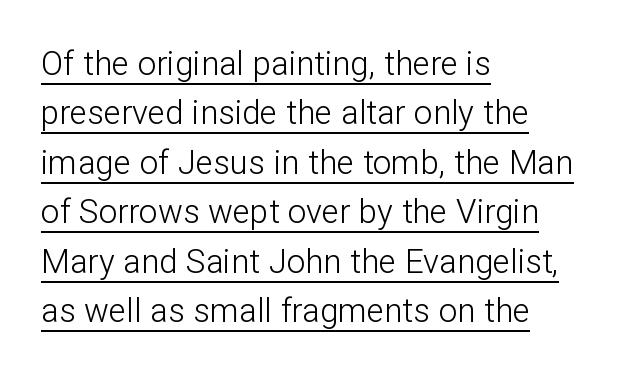
The rendering shows plain stroke endings on the letterforms — a sans-serif design. Nothing heavy about these letters — not bold at all. Here the glyphs are tracked normally, forming tight word shapes. A baseline rule has been typeset under these characters. Successive baselines arrive at the customary interval. Posture: straight, roman, zero tilt.
